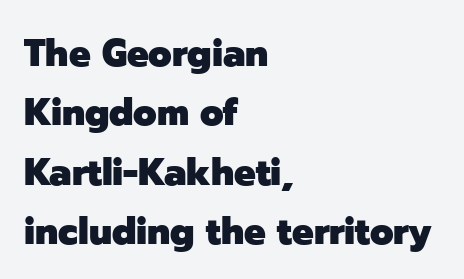
{"serif": "no", "italic": "no", "bold": "yes", "weight": "heavy", "width": "normal", "stroke_contrast": "low", "x_height": "medium", "monospaced": "no", "underline": "no", "align": "left", "line_spacing": "normal", "line_spacing_ratio": 1.56, "letter_spacing": "normal", "letter_spacing_em": 0.0, "glyph_px": 38}
